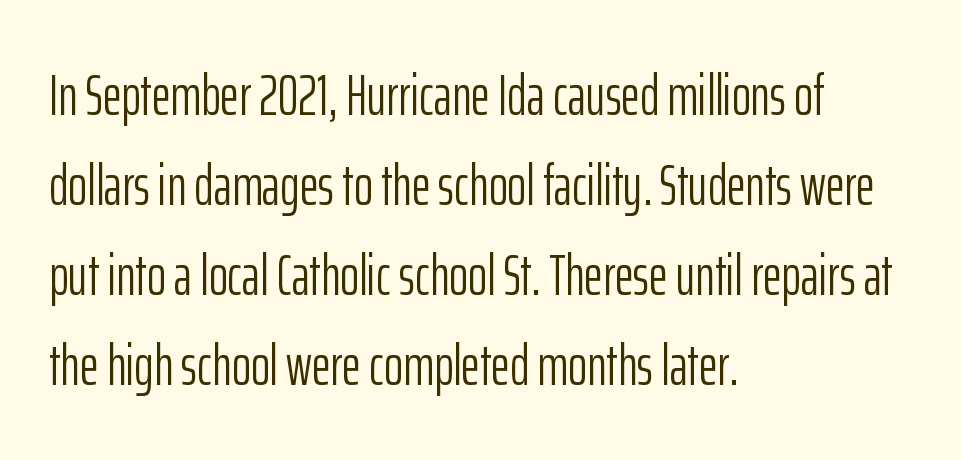
The type sits square on the baseline with zero lean. This sample uses a sans-serif face. How are the letters spaced? Ordinarily, with no added tracking. Proportional: the letters do not fall into vertical columns. Left-aligned paragraph, ragged on the right.
